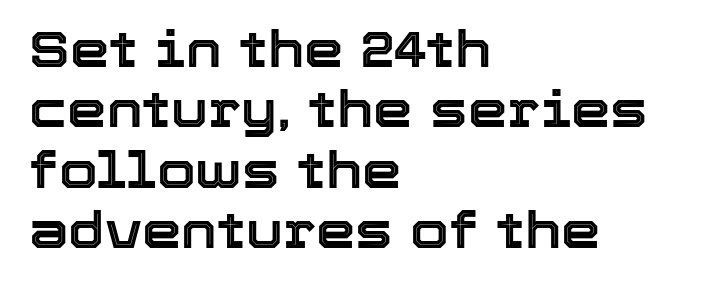
No italicization has been applied; the sample stays upright. Each line starts at the same left margin while the right side varies. Proportional: the letters do not fall into vertical columns. Honestly, the letter spacing is just normal — you wouldn't notice it.
